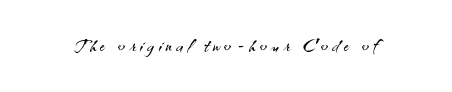
On a weight scale, this lands at 450 or below. The gap between lines stays unmarked.
